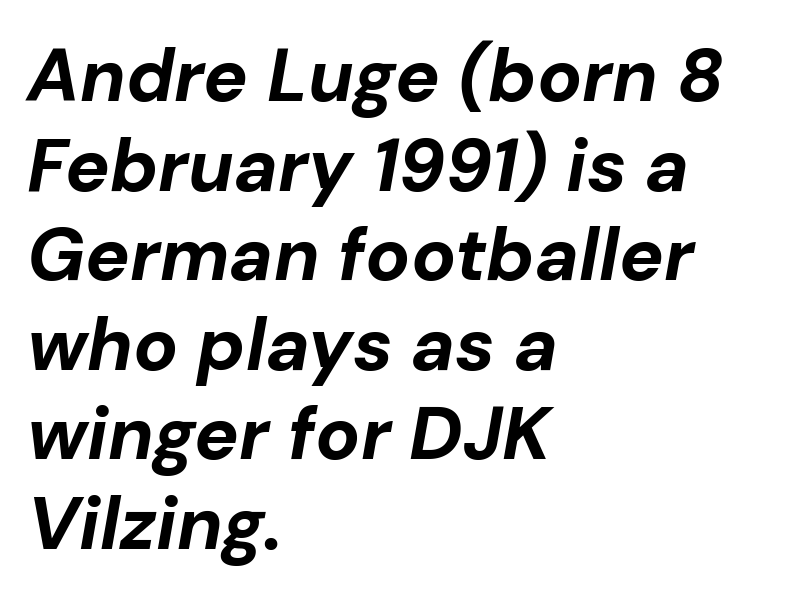
Q: Is the text bold? A: Yes.
Q: Is the text italic (slanted)? A: Yes, it leans right by about 10 degrees.
Q: Is the text underlined? A: No.
Q: How is the paragraph aligned? A: Left-aligned.
Q: Is the spacing between letters normal or unusually wide? A: Normal.
Q: Width (condensed, normal, or wide)? A: Normal.
Q: Stroke contrast? A: Low.
Q: x-height? A: Medium.
Q: Monospaced? A: No.
